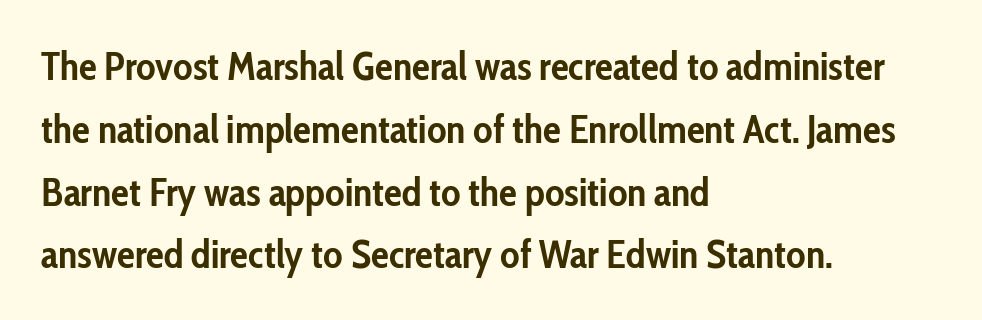
The rag falls on the right side of this text block. These lines are rendered in a variable-pitch font. Posture: upright roman. In terms of letterspacing, this is plain default setting.
